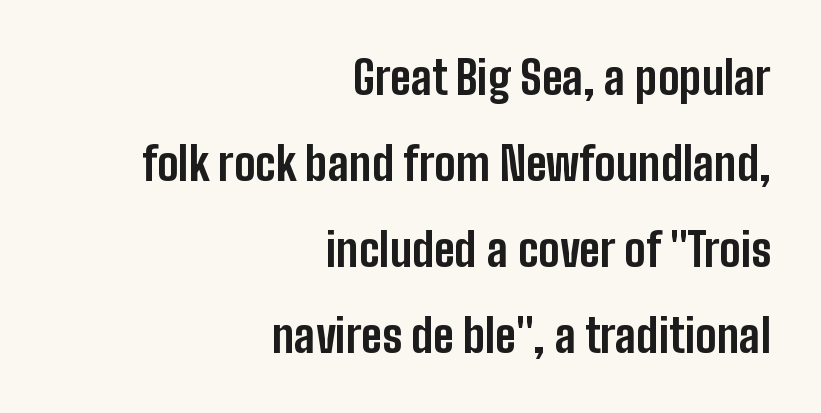
Serifs: no, the terminals of the letterforms are clean. The words here are not underlined. One-word summary of the alignment: right. Strokes here are thick enough to call this a true bold.
